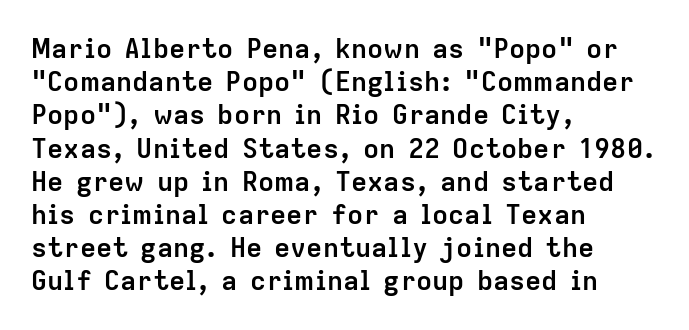
There is no visible air inserted between adjacent glyphs. In terms of weight, the rendering is a true, heavy bold. Visually the block forms a straight wall on the left and a jagged coastline on the right. Lines of text with bare space underneath. If you drew a line through each stem, it would be perfectly vertical.
